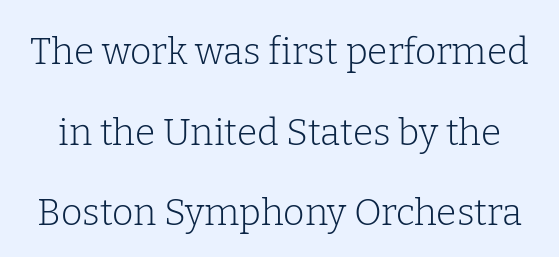
The image shows 37 px light serif type, upright; set loose line spacing (2.18x), normal letter spacing, not underlined; low stroke contrast and a medium x-height.
